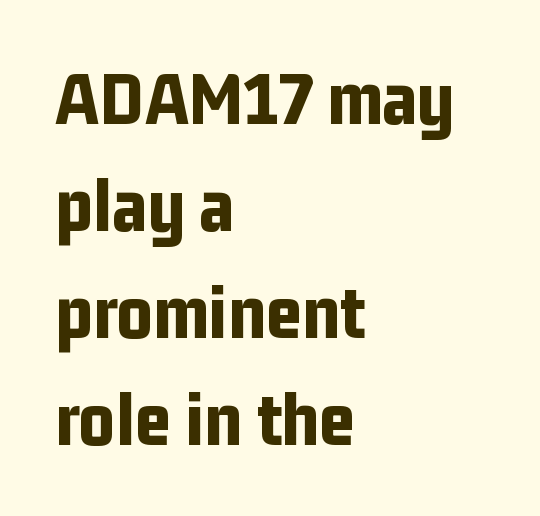
{"serif": "no", "italic": "no", "bold": "yes", "weight": "bold", "width": "condensed", "stroke_contrast": "low", "x_height": "medium", "monospaced": "no", "underline": "no", "align": "left", "line_spacing": "normal", "line_spacing_ratio": 1.37, "letter_spacing": "normal", "letter_spacing_em": 0.0, "glyph_px": 78}
